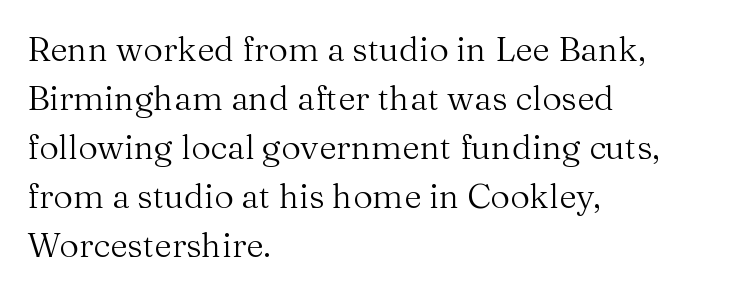
The image shows 34 px regular-weight serif type, upright; set left-aligned, normal line spacing (1.44x), normal letter spacing, not underlined; medium stroke contrast and a medium x-height.
